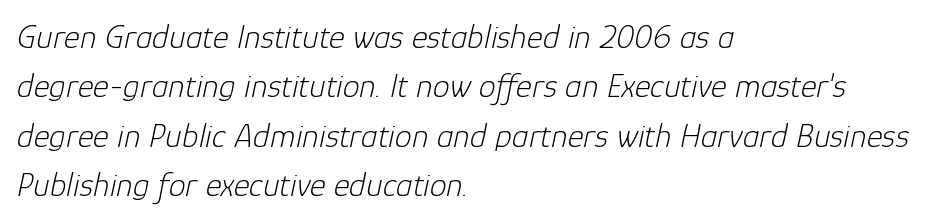
Q: Is the text bold? A: No.
Q: Is the text italic (slanted)? A: Yes, it leans right by about 12 degrees.
Q: Is the text underlined? A: No.
Q: How is the paragraph aligned? A: Left-aligned.
Q: Is the spacing between letters normal or unusually wide? A: Normal.
Q: Is the spacing between lines tight, normal or loose? A: Normal.
Q: Width (condensed, normal, or wide)? A: Normal.
Q: Stroke contrast? A: Low.
Q: x-height? A: Medium.
Q: Monospaced? A: No.
